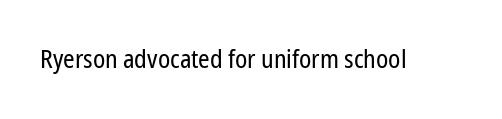
Q: Is the text bold? A: No.
Q: Is the text italic (slanted)? A: No, it is upright.
Q: Is the text underlined? A: No.
Q: Is the spacing between letters normal or unusually wide? A: Normal.
